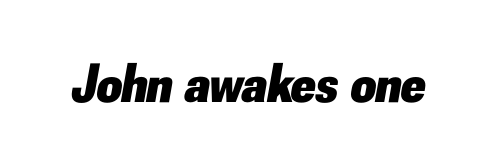
{"italic": "yes", "lean": "right", "slant_degrees": 10, "bold": "yes", "weight": "heavy", "width": "normal", "stroke_contrast": "low", "x_height": "small", "monospaced": "no", "underline": "no", "letter_spacing": "normal", "letter_spacing_em": 0.0, "glyph_px": 55}
